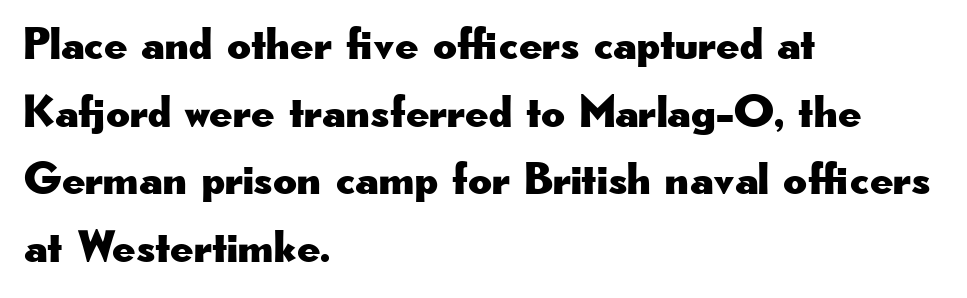
The image shows 46 px wide sans-serif type, upright; set left-aligned, normal line spacing (1.47x), normal letter spacing, not underlined; low stroke contrast and a small x-height.
